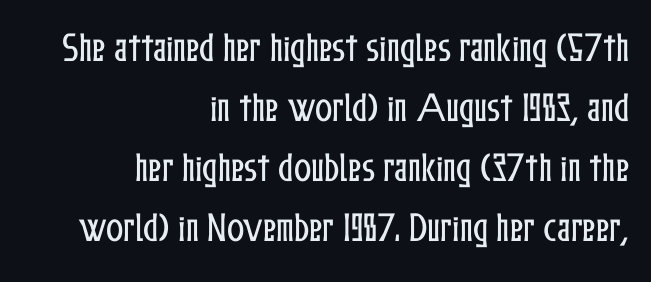
The image shows 32 px condensed type, upright; set right-aligned, line spacing 1.87x, normal letter spacing, not underlined; low stroke contrast and a medium x-height.
